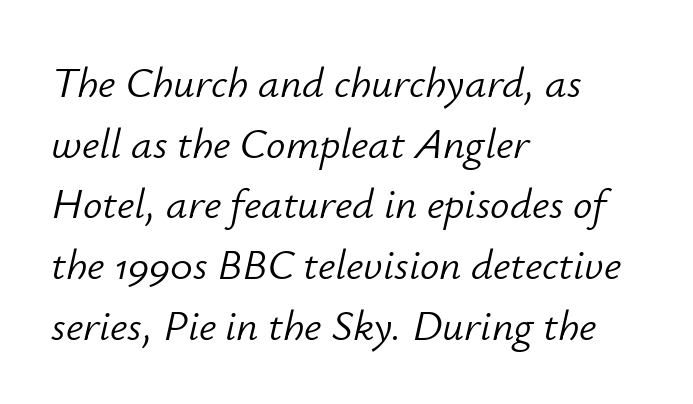
The image shows 43 px light type, italic (leaning right); set left-aligned, normal line spacing (1.41x), normal letter spacing, not underlined; low stroke contrast and a small x-height.
